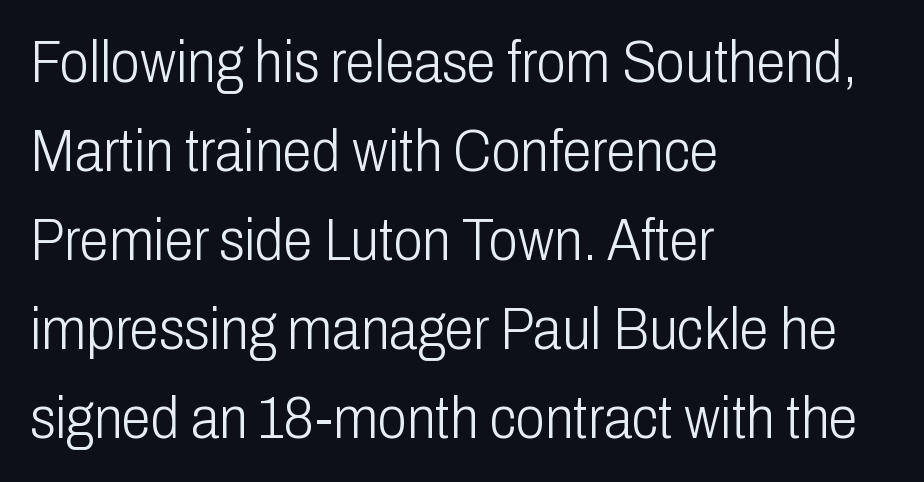
{"serif": "no", "italic": "no", "bold": "no", "weight": "light", "width": "condensed", "stroke_contrast": "low", "x_height": "medium", "monospaced": "no", "underline": "no", "align": "left", "line_spacing": "normal", "line_spacing_ratio": 1.51, "letter_spacing": "normal", "letter_spacing_em": 0.0, "glyph_px": 59}
